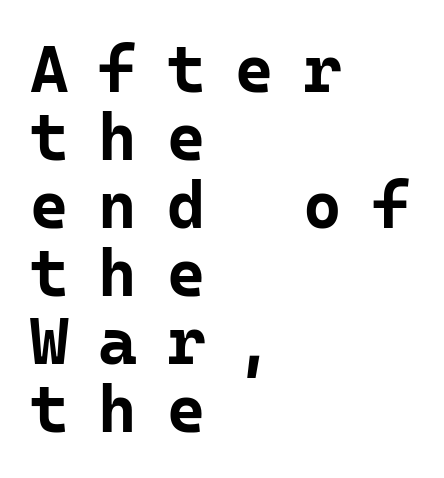
Rule under the text: the space is simply empty. Very little white space separates one row of letters from the next. As a designer I'd log this as weight 700, bold. The tracking jumps out immediately: characters are airy and widely separated. Each letter's strokes conclude bluntly, with no projecting serifs. Monospaced: the letters line up in strict vertical columns.
